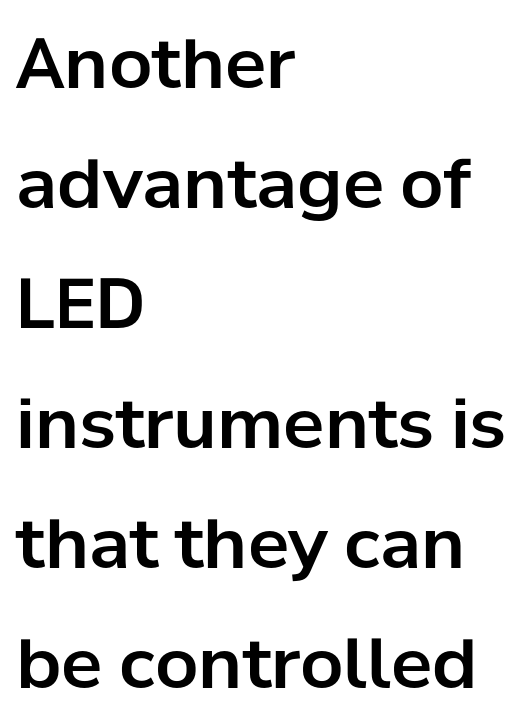
Q: Is the text italic (slanted)? A: No, it is upright.
Q: Is the typeface a serif or a sans-serif typeface? A: Sans-serif.
Q: Is the text underlined? A: No.
Q: How is the paragraph aligned? A: Left-aligned.
Q: Is the spacing between letters normal or unusually wide? A: Normal.
Q: Width (condensed, normal, or wide)? A: Normal.
Q: Stroke contrast? A: Low.
Q: x-height? A: Medium.
Q: Monospaced? A: No.
